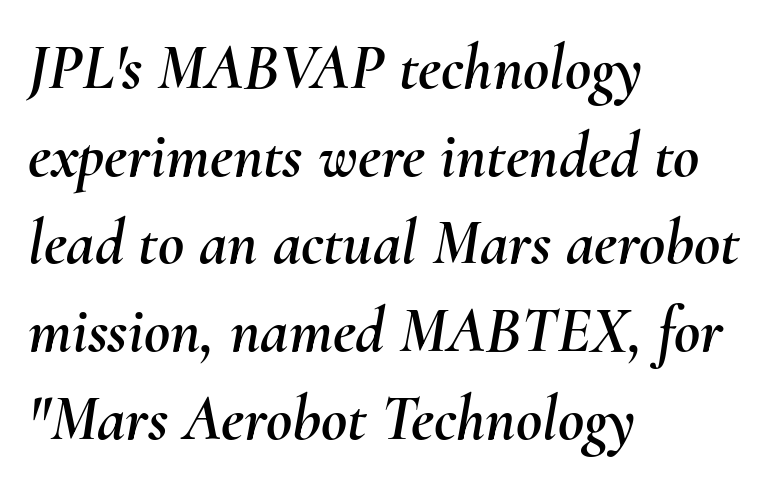
{"italic": "yes", "lean": "right", "slant_degrees": 10, "width": "normal", "stroke_contrast": "medium", "x_height": "small", "monospaced": "no", "underline": "no", "align": "left", "line_spacing": "normal", "line_spacing_ratio": 1.37, "letter_spacing": "normal", "letter_spacing_em": 0.0, "glyph_px": 64}
